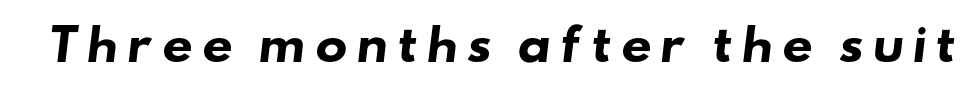
{"serif": "no", "bold": "yes", "weight": "heavy", "width": "wide", "stroke_contrast": "low", "x_height": "small", "monospaced": "no", "underline": "no", "glyph_px": 43}
